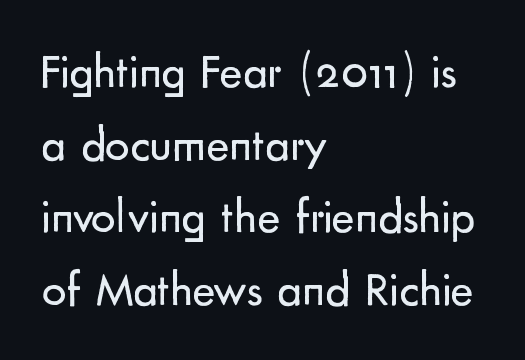
Teacher's note: observe the even left margin — that is flush-left alignment. One glance says typical: line gaps are just what's usual. Posture: straight, roman, zero tilt. Do the characters align in a grid? No, the font is proportional. Spacing between characters is what you'd get straight out of the box.
